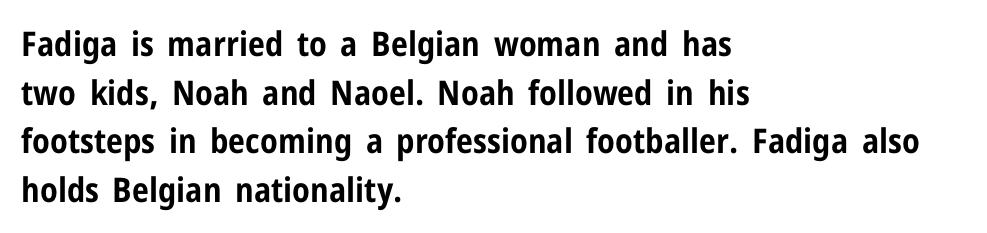
The image shows 34 px bold, condensed sans-serif type, upright; set left-aligned, normal line spacing (1.43x), normal letter spacing, not underlined; low stroke contrast and a medium x-height.
